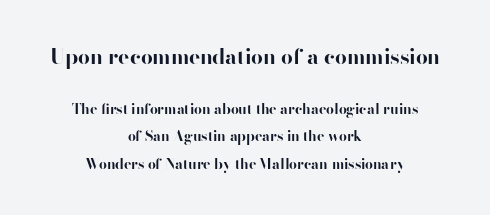
{"italic": "no", "bold": "yes", "underline": "no", "align": "center", "line_spacing": "loose", "line_spacing_ratio": 1.96, "letter_spacing": "normal", "letter_spacing_em": 0.0, "larger_block": "first", "size_ratio": 1.5, "glyph_px": 21}
